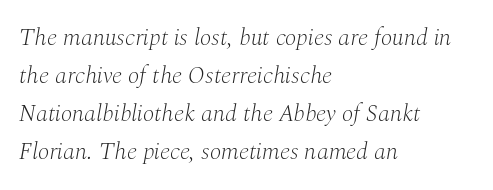
No letter is thick-stroked: the sample isn't bold. The gaps between neighbouring characters are ordinary and unremarkable. The specimen reads as italic at a glance. Quick note: interline space is typical.
